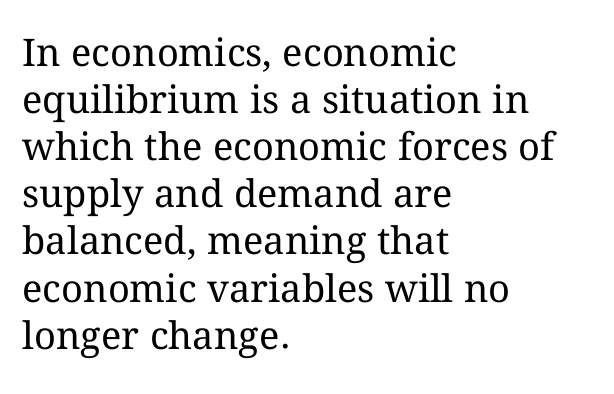
Notice how the stems are strictly vertical — no italics here. The lines in this sample share a left origin and differ only in where they stop. Here the glyphs are tracked normally, forming tight word shapes. Varying glyph widths throughout — classic text-font behaviour. The foot of each line stays bare and open. No heavy texture on the line: the type isn't bold.
